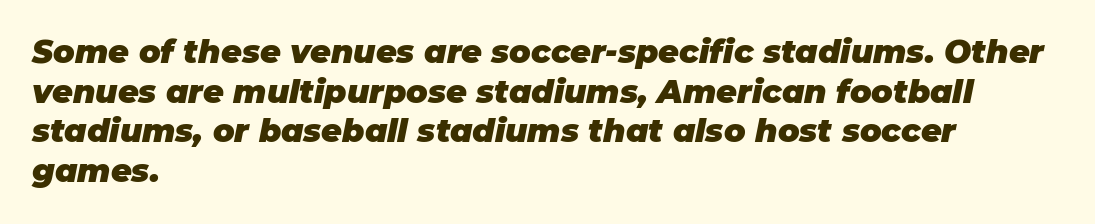
{"italic": "yes", "lean": "right", "slant_degrees": 11, "bold": "yes", "weight": "heavy", "width": "normal", "stroke_contrast": "low", "x_height": "large", "monospaced": "no", "underline": "no", "align": "left", "line_spacing_ratio": 1.24, "letter_spacing": "normal", "letter_spacing_em": 0.0, "glyph_px": 32}
